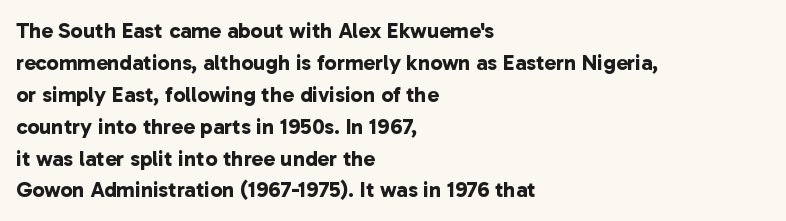
Unmarked baselines from the first word to the last. This rendering leaves character spacing at its baseline value. If you drew a ruler down the left edge, every line would touch it. The rendering uses a bold face; every stroke is thick and dark. Notice how descenders clear the ascenders below comfortably — that's standard leading.
